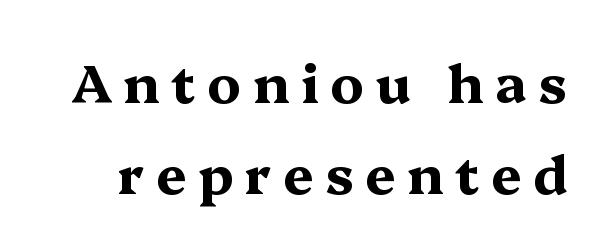
{"serif": "yes", "italic": "no", "bold": "yes", "weight": "bold", "width": "wide", "stroke_contrast": "medium", "x_height": "medium", "monospaced": "no", "underline": "no", "line_spacing_ratio": 1.71, "letter_spacing": "wide", "letter_spacing_em": 0.22, "glyph_px": 53}
